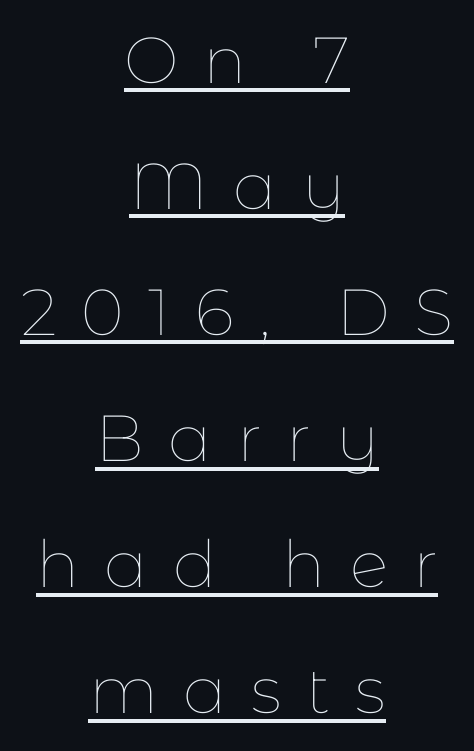
{"italic": "no", "bold": "no", "weight": "thin", "width": "normal", "stroke_contrast": "low", "x_height": "medium", "monospaced": "no", "underline": "yes", "align": "center", "line_spacing": "loose", "line_spacing_ratio": 1.94, "letter_spacing": "wide", "letter_spacing_em": 0.38, "glyph_px": 65}
